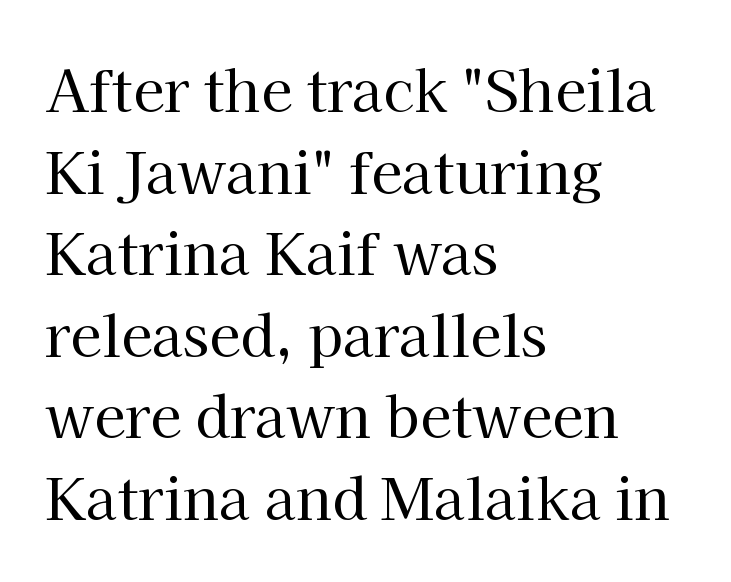
The image shows 57 px regular-weight serif type, upright; set left-aligned, normal line spacing (1.43x), normal letter spacing, not underlined; high stroke contrast and a medium x-height.
